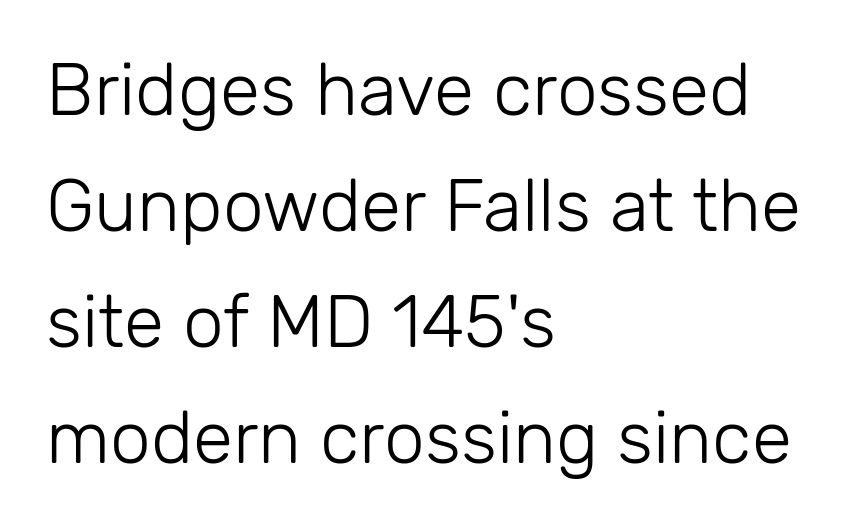
Q: Is the text bold? A: No.
Q: Is the text italic (slanted)? A: No, it is upright.
Q: Is the typeface a serif or a sans-serif typeface? A: Sans-serif.
Q: Is the text underlined? A: No.
Q: How is the paragraph aligned? A: Left-aligned.
Q: Is the spacing between letters normal or unusually wide? A: Normal.
Q: Is the spacing between lines tight, normal or loose? A: Normal.
Q: Width (condensed, normal, or wide)? A: Normal.
Q: Stroke contrast? A: Low.
Q: x-height? A: Medium.
Q: Monospaced? A: No.
